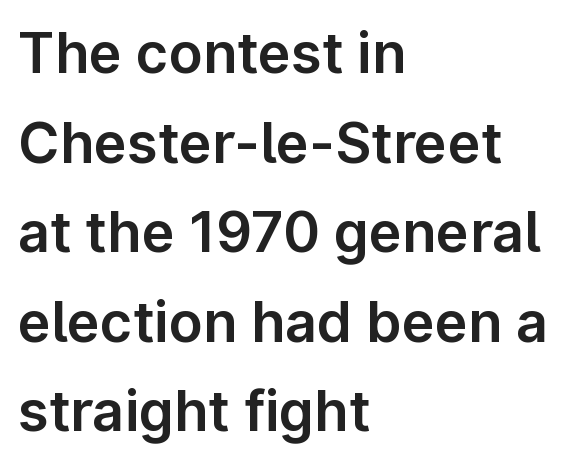
{"serif": "no", "italic": "no", "width": "normal", "stroke_contrast": "low", "x_height": "medium", "monospaced": "no", "underline": "no", "align": "left", "line_spacing": "normal", "line_spacing_ratio": 1.6, "letter_spacing": "normal", "letter_spacing_em": 0.0, "glyph_px": 56}
